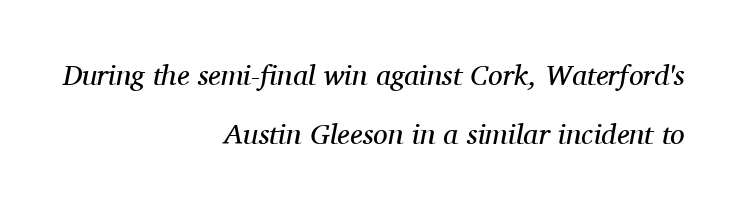
Q: Is the text bold? A: No.
Q: Is the text italic (slanted)? A: Yes, it leans right by about 11 degrees.
Q: Is the typeface a serif or a sans-serif typeface? A: Serif.
Q: Is the text underlined? A: No.
Q: How is the paragraph aligned? A: Right-aligned.
Q: Is the spacing between letters normal or unusually wide? A: Normal.
Q: Is the spacing between lines tight, normal or loose? A: Loose.
Q: Width (condensed, normal, or wide)? A: Normal.
Q: Stroke contrast? A: Medium.
Q: x-height? A: Medium.
Q: Monospaced? A: No.
